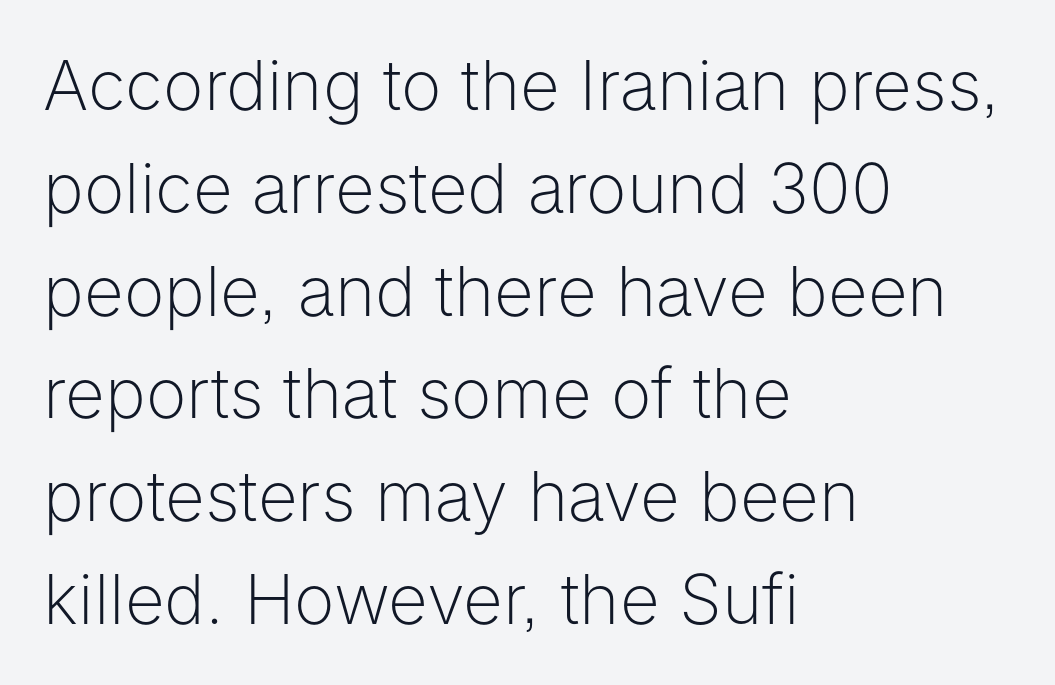
This is the regular roman posture of the typeface. Letters rest on an invisible, unmarked baseline. The horizontal fit of the characters is conventional and even. The passage shown is typed in a proportional face where columns would drift.
